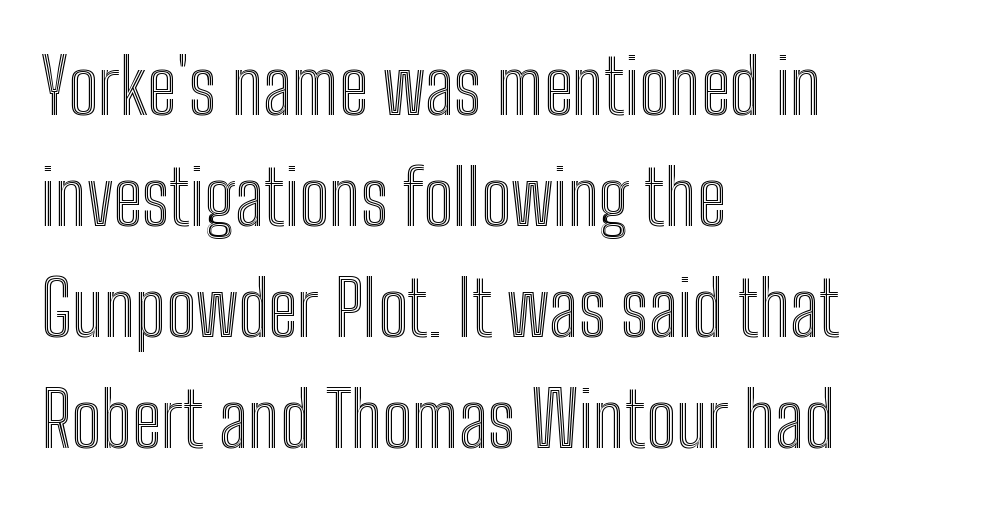
The image shows 75 px condensed type, upright; set left-aligned, normal line spacing (1.48x), normal letter spacing, not underlined; a medium x-height.
